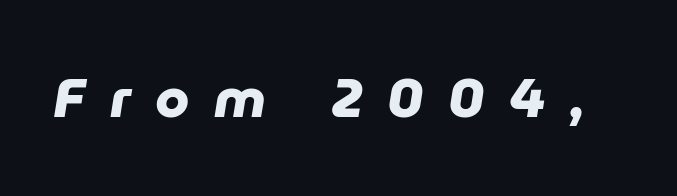
The image shows 55 px heavy sans-serif type; set unusually wide letter spacing (+0.45 em), not underlined; low stroke contrast and a medium x-height.
